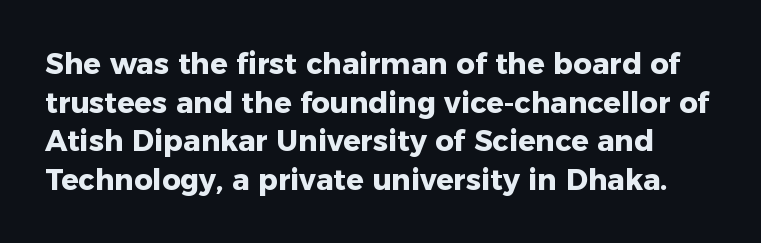
{"serif": "no", "italic": "no", "bold": "yes", "weight": "heavy", "width": "normal", "stroke_contrast": "low", "x_height": "medium", "monospaced": "no", "underline": "no", "line_spacing": "normal", "line_spacing_ratio": 1.33, "letter_spacing": "normal", "letter_spacing_em": 0.0, "glyph_px": 29}
